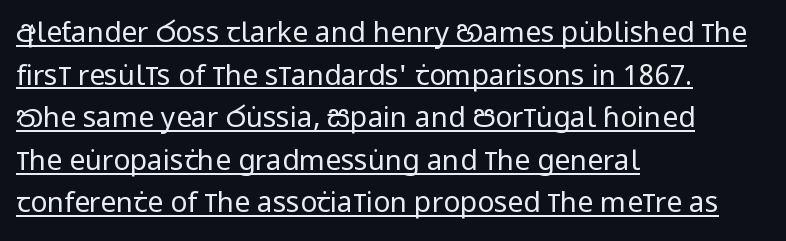
Does extra space separate the letters? No, they use regular spacing. A baseline rule has been typeset under these characters. Quick note: not italic, upright. The letterforms sit at book weight or below. Short and long lines alike share a common starting point at left.
